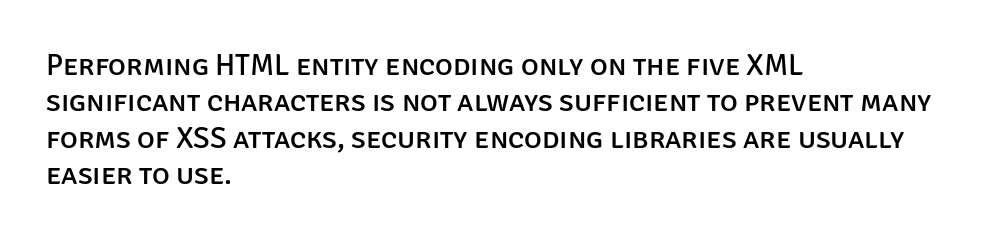
{"serif": "no", "italic": "no", "width": "normal", "stroke_contrast": "low", "x_height": "large", "monospaced": "no", "underline": "no", "align": "left", "line_spacing_ratio": 1.21, "letter_spacing": "normal", "letter_spacing_em": 0.0, "glyph_px": 30}
